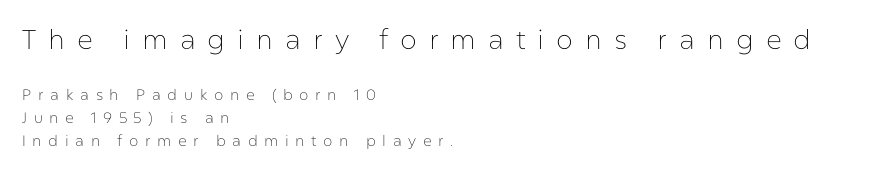
Of the two passages, the one on top uses the larger point size. Do the letters lean? They stand straight. The lines in this sample share a left origin and differ only in where they stop. Rule under the text: the space is simply empty.
